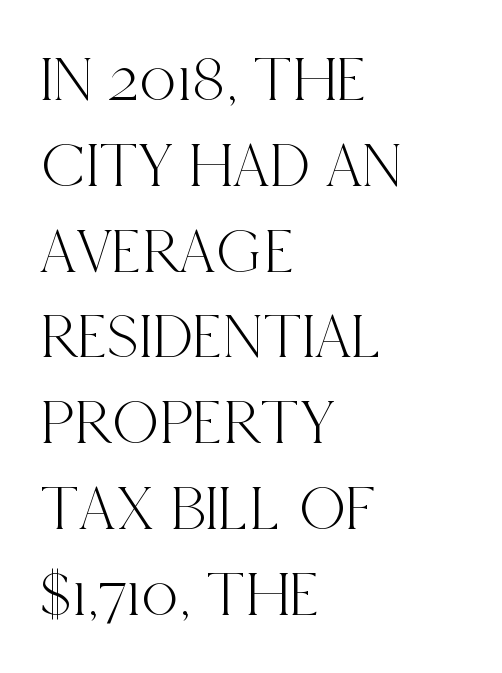
Unmarked baselines from the first word to the last. Classification — serif. What's the leading like? Ordinary, nothing unusual. Looks like regular typesetting: each glyph gets only the width it needs.
